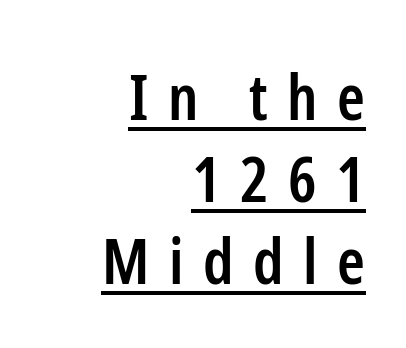
In terms of posture, this sample is upright. Looks like regular typesetting: each glyph gets only the width it needs. Unlike a traditional serif, this face leaves its strokes unadorned. Has an underline been added? It has. Typographic density is moderately raised because the face is semibold. Vertical spacing — default.
